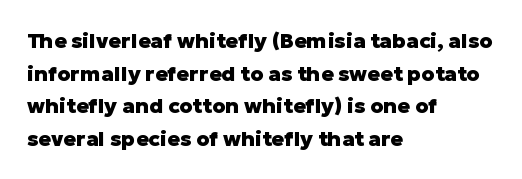
The rendering anchors every line to the left-hand side. In terms of posture, this sample is upright. This sample uses plain, unmodified letter spacing. The gap between lines stays unmarked.
